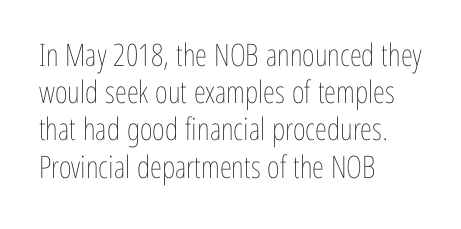
Q: Is the text bold? A: No.
Q: Is the text italic (slanted)? A: No, it is upright.
Q: Is the text underlined? A: No.
Q: How is the paragraph aligned? A: Left-aligned.
Q: Is the spacing between letters normal or unusually wide? A: Normal.
Q: Width (condensed, normal, or wide)? A: Condensed.
Q: Stroke contrast? A: Low.
Q: x-height? A: Medium.
Q: Monospaced? A: No.
